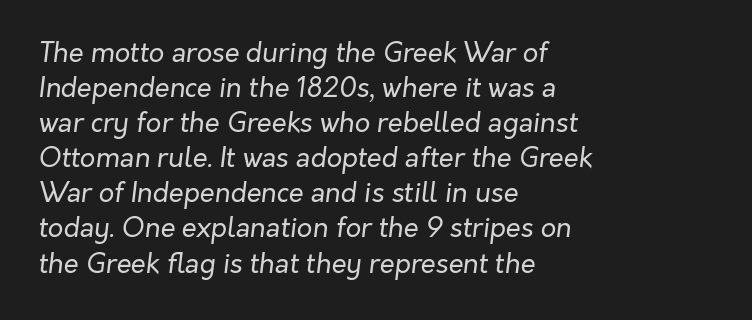
The image shows 27 px text type, italic (leaning right); set left-aligned, normal line spacing (1.3x), normal letter spacing, not underlined.
